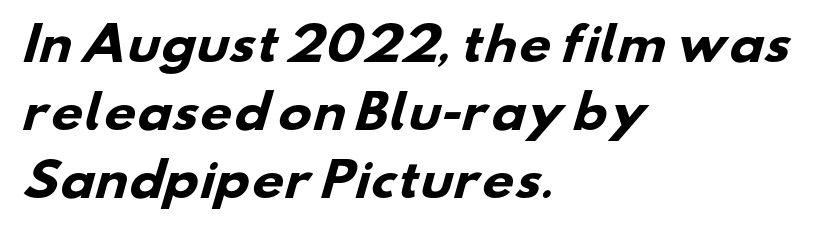
The passage shown stacks its lines at a standard gap. The strokes are fattened all the way to bold. The rendering shows plain stroke endings on the letterforms — a sans-serif design. Observe the ordinary spacing: letters are neighbours, not strangers. Reading down the block, your eye returns to a fixed left position each line.
